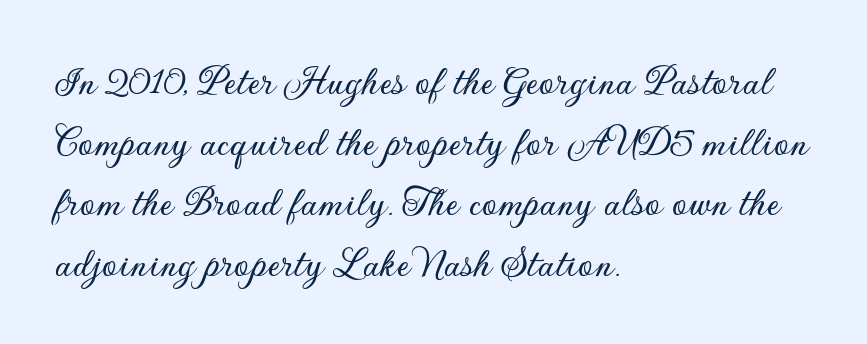
The image shows 43 px sans-serif type; set left-aligned, normal line spacing (1.41x), normal letter spacing, not underlined; low stroke contrast and a small x-height.
